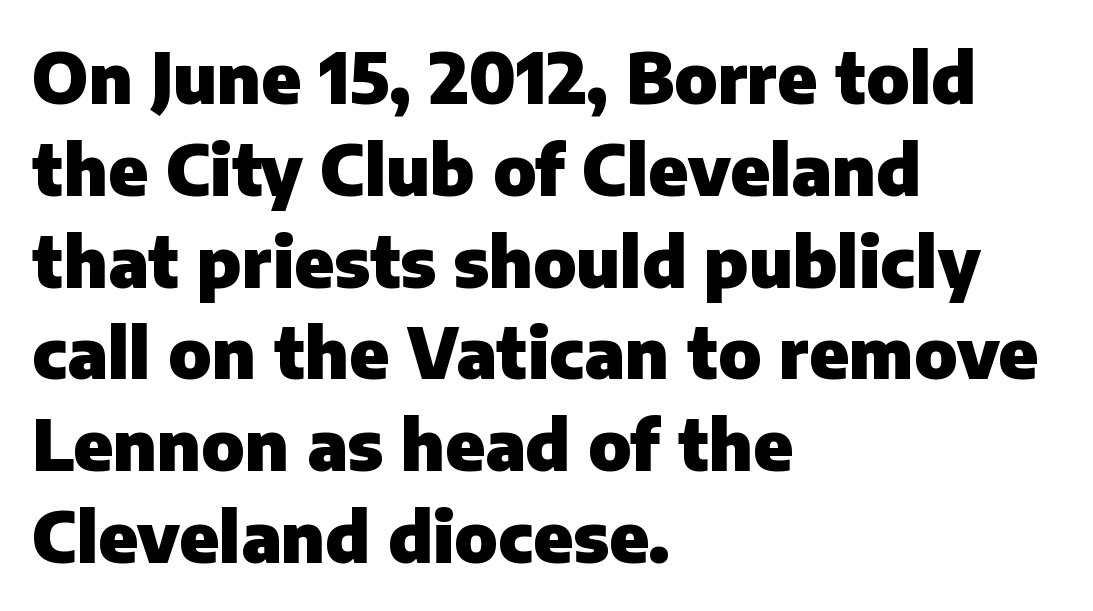
Q: Is the text bold? A: Yes.
Q: Is the text italic (slanted)? A: No, it is upright.
Q: Is the typeface a serif or a sans-serif typeface? A: Sans-serif.
Q: Is the text underlined? A: No.
Q: How is the paragraph aligned? A: Left-aligned.
Q: Is the spacing between letters normal or unusually wide? A: Normal.
Q: Is the spacing between lines tight, normal or loose? A: Normal.
Q: Width (condensed, normal, or wide)? A: Normal.
Q: Stroke contrast? A: Low.
Q: x-height? A: Medium.
Q: Monospaced? A: No.
